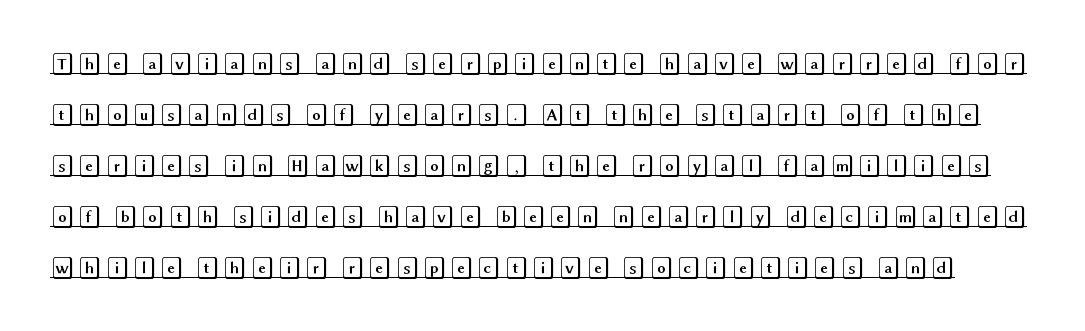
Q: Is the text italic (slanted)? A: No, it is upright.
Q: Is the text underlined? A: Yes.
Q: Is the spacing between lines tight, normal or loose? A: Loose.
